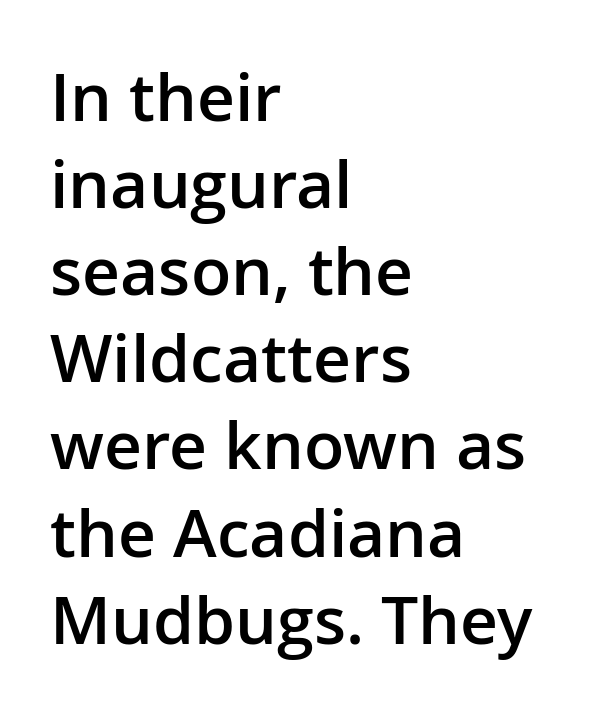
The image shows 66 px semibold sans-serif type, upright; set left-aligned, normal line spacing (1.32x), normal letter spacing, not underlined; low stroke contrast and a medium x-height.
